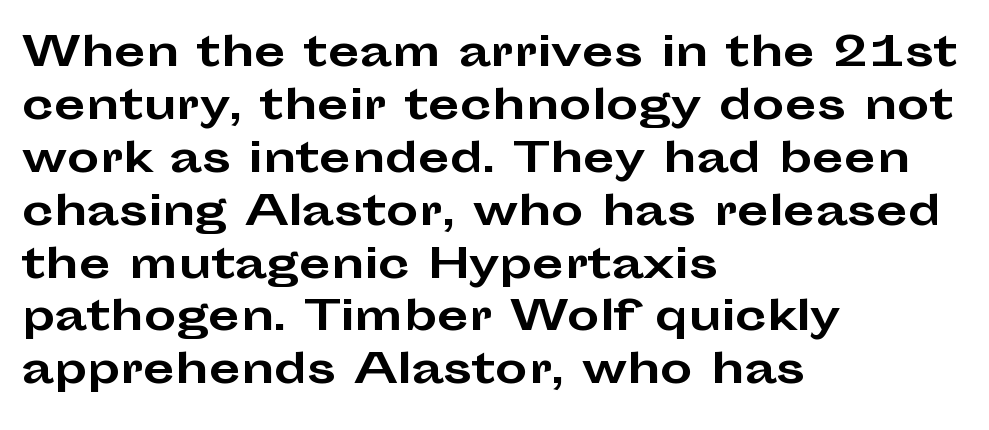
The image shows 41 px bold, wide sans-serif type, upright; set left-aligned, normal line spacing (1.29x), normal letter spacing, not underlined; low stroke contrast and a medium x-height.
